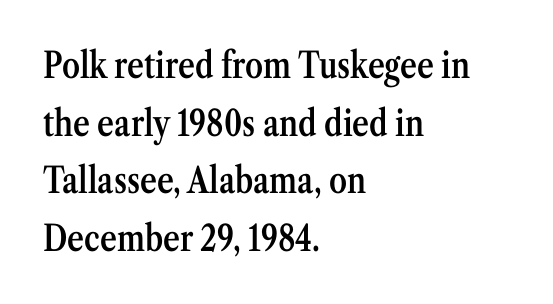
Q: Is the text bold? A: Semi-bold.
Q: Is the text italic (slanted)? A: No, it is upright.
Q: Is the typeface a serif or a sans-serif typeface? A: Serif.
Q: Is the text underlined? A: No.
Q: How is the paragraph aligned? A: Left-aligned.
Q: Is the spacing between letters normal or unusually wide? A: Normal.
Q: Is the spacing between lines tight, normal or loose? A: Normal.
Q: Width (condensed, normal, or wide)? A: Condensed.
Q: Stroke contrast? A: Medium.
Q: x-height? A: Medium.
Q: Monospaced? A: No.
